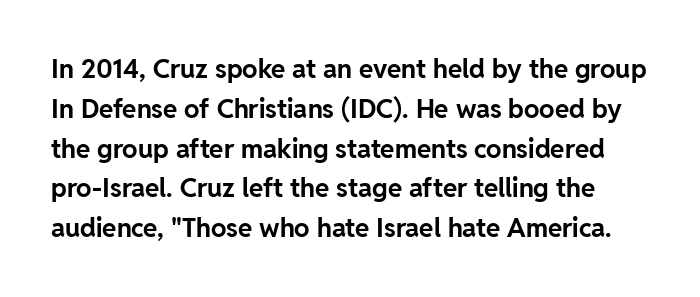
This sample uses an upright cut, with every glyph sitting square on the baseline. Emphasis by weight is at full strength: bold. The rows are spaced the way most documents space them. The glyphs are unaccompanied by any horizontal stroke below them. You could call the tracking neutral — neither tight nor loose.
